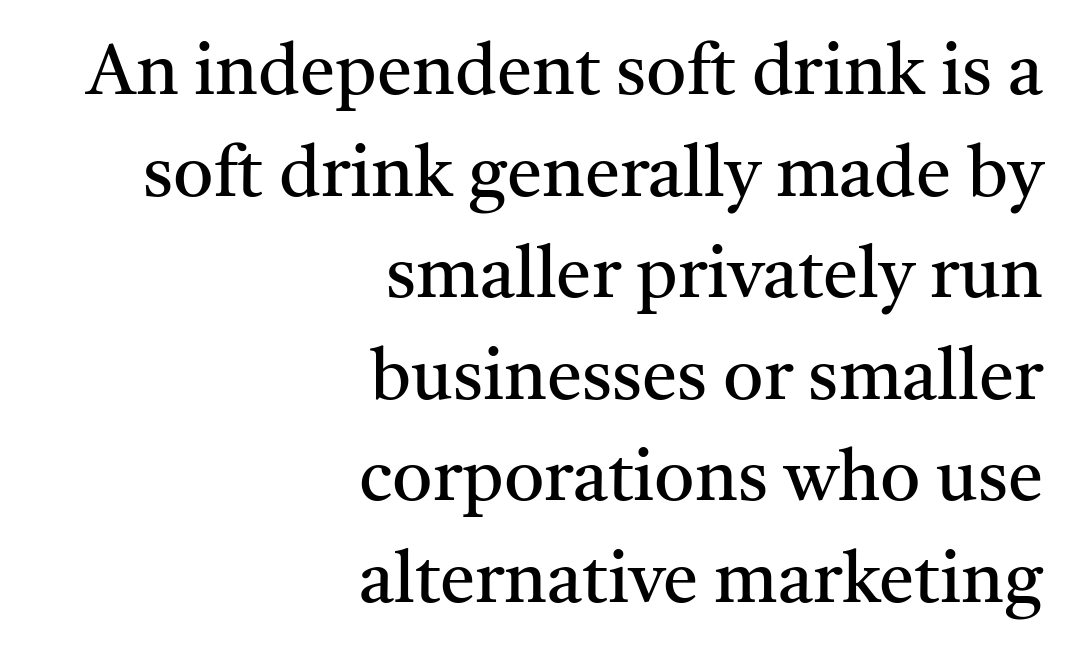
Q: Is the text bold? A: No.
Q: Is the text italic (slanted)? A: No, it is upright.
Q: Is the typeface a serif or a sans-serif typeface? A: Serif.
Q: Is the text underlined? A: No.
Q: How is the paragraph aligned? A: Right-aligned.
Q: Is the spacing between letters normal or unusually wide? A: Normal.
Q: Is the spacing between lines tight, normal or loose? A: Normal.
Q: Width (condensed, normal, or wide)? A: Normal.
Q: Stroke contrast? A: Medium.
Q: x-height? A: Medium.
Q: Monospaced? A: No.
